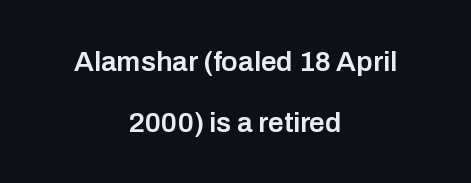
Q: Is the text bold? A: Semi-bold.
Q: Is the text italic (slanted)? A: No, it is upright.
Q: Is the typeface a serif or a sans-serif typeface? A: Sans-serif.
Q: Is the text underlined? A: No.
Q: How is the paragraph aligned? A: Centered.
Q: Is the spacing between letters normal or unusually wide? A: Normal.
Q: Is the spacing between lines tight, normal or loose? A: Loose.
Q: Width (condensed, normal, or wide)? A: Normal.
Q: Stroke contrast? A: Low.
Q: x-height? A: Medium.
Q: Monospaced? A: No.
